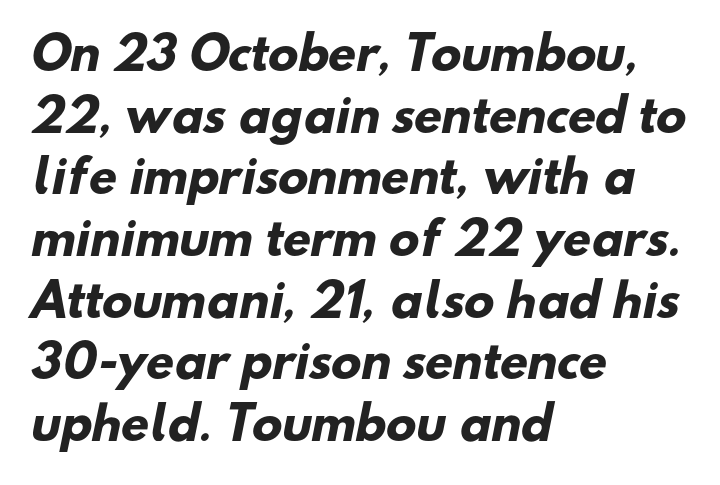
The passage shown stacks its lines at a standard gap. Note the varied advance widths — an 'i' is clearly narrower than an 'm'. Plenty of ink on the page — the face is bold. Type without underlining. The text was rendered using a sans face with plain stroke endings.
